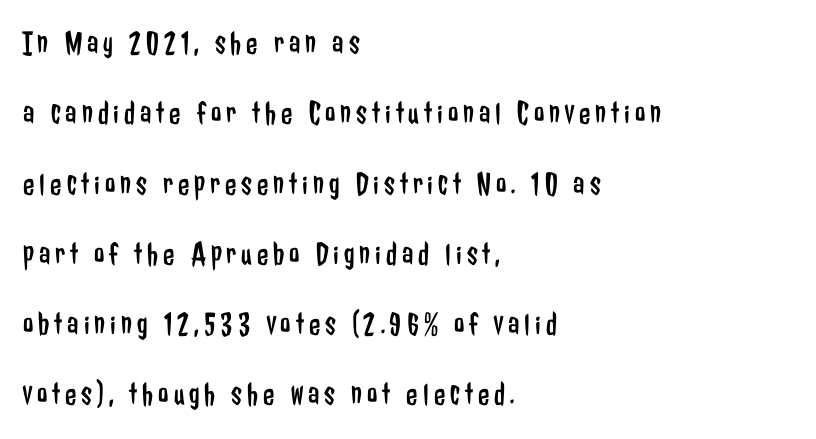
{"serif": "no", "italic": "no", "bold": "no", "weight": "regular", "width": "condensed", "stroke_contrast": "low", "x_height": "medium", "monospaced": "no", "underline": "no", "align": "left", "line_spacing": "loose", "line_spacing_ratio": 2.13, "glyph_px": 33}
